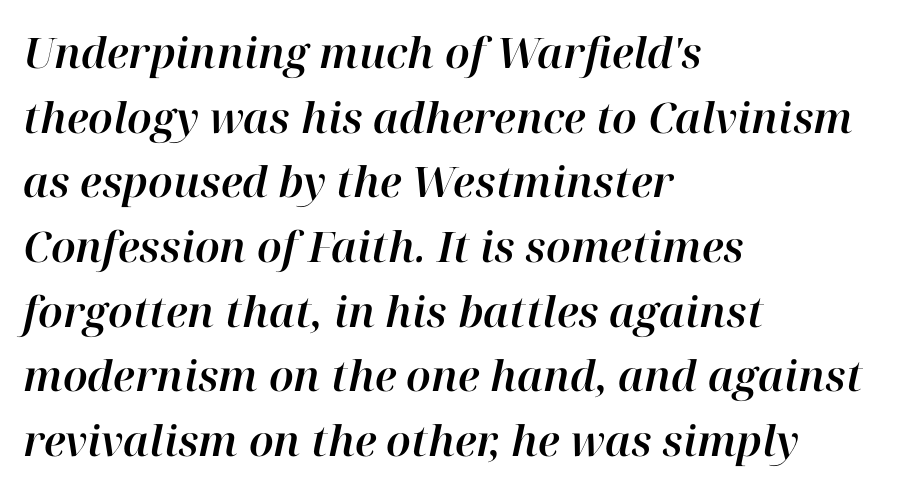
{"italic": "yes", "lean": "right", "slant_degrees": 12, "width": "normal", "stroke_contrast": "high", "x_height": "medium", "monospaced": "no", "underline": "no", "align": "left", "line_spacing": "normal", "line_spacing_ratio": 1.54, "letter_spacing": "normal", "letter_spacing_em": 0.0, "glyph_px": 42}
